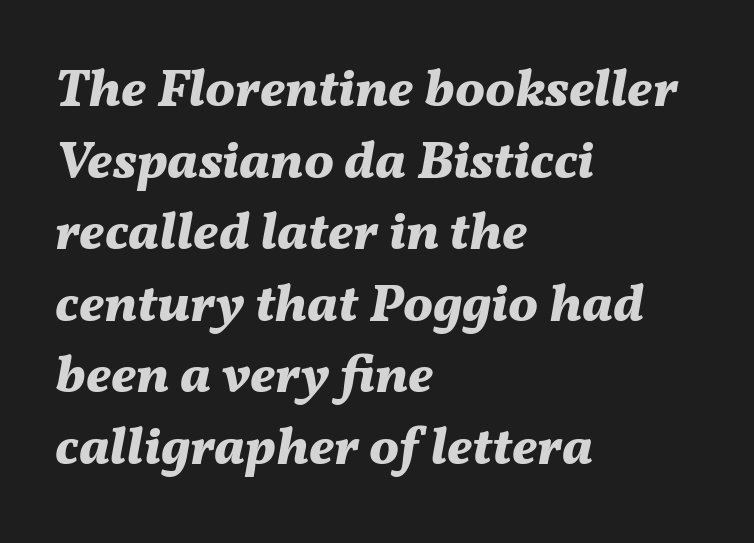
{"italic": "yes", "lean": "right", "slant_degrees": 11, "bold": "yes", "weight": "bold", "width": "normal", "stroke_contrast": "medium", "x_height": "medium", "monospaced": "no", "underline": "no", "align": "left", "line_spacing": "normal", "line_spacing_ratio": 1.35, "letter_spacing": "normal", "letter_spacing_em": 0.0, "glyph_px": 53}
